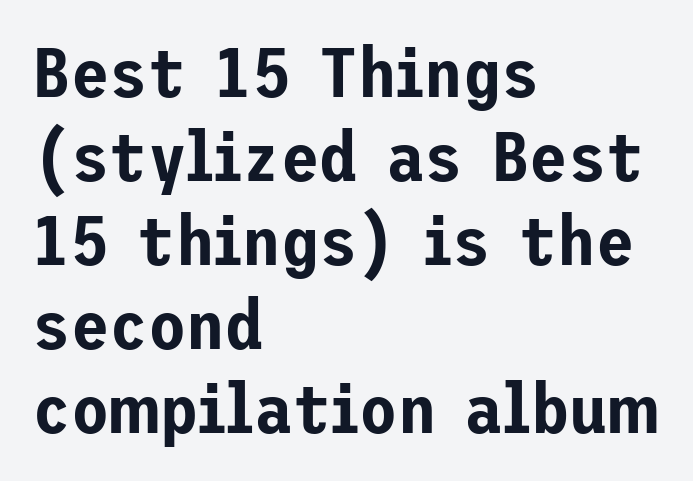
A typesetter would call this zero additional tracking. The font's upright variant was chosen for this text. I'd call this a sans setting — the letters go barefoot. The lines in this sample share a left origin and differ only in where they stop. A bare baseline throughout the passage.
